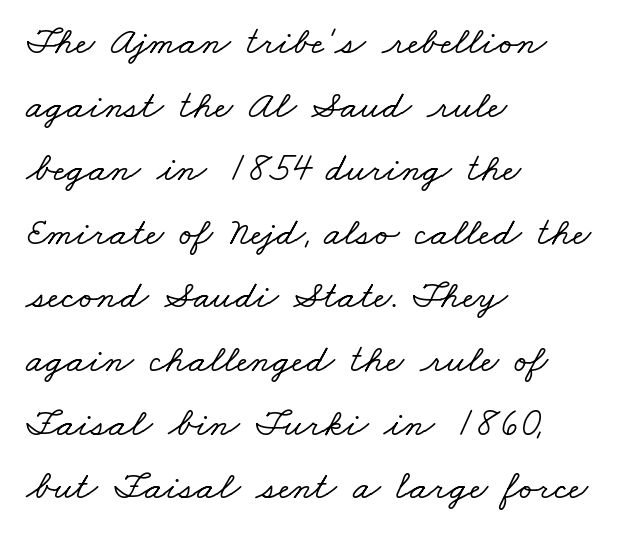
{"serif": "yes", "width": "wide", "stroke_contrast": "low", "x_height": "small", "monospaced": "no", "underline": "no", "align": "left", "line_spacing": "normal", "line_spacing_ratio": 1.59, "letter_spacing": "normal", "letter_spacing_em": 0.0, "glyph_px": 40}
